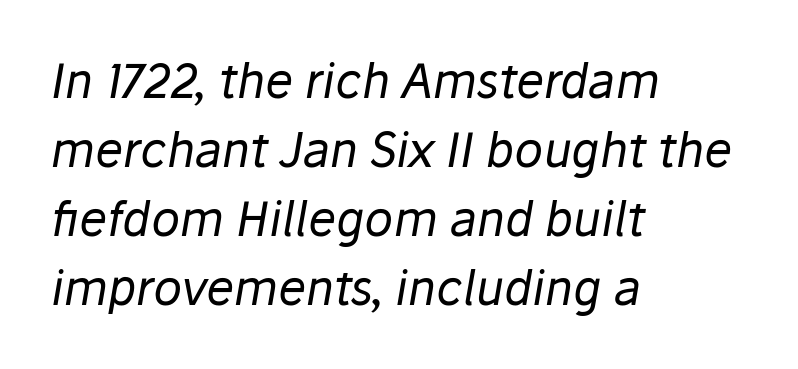
Q: Is the text bold? A: No.
Q: Is the text italic (slanted)? A: Yes, it leans right by about 10 degrees.
Q: Is the text underlined? A: No.
Q: How is the paragraph aligned? A: Left-aligned.
Q: Is the spacing between letters normal or unusually wide? A: Normal.
Q: Is the spacing between lines tight, normal or loose? A: Normal.
Q: Width (condensed, normal, or wide)? A: Normal.
Q: Stroke contrast? A: Low.
Q: x-height? A: Medium.
Q: Monospaced? A: No.
